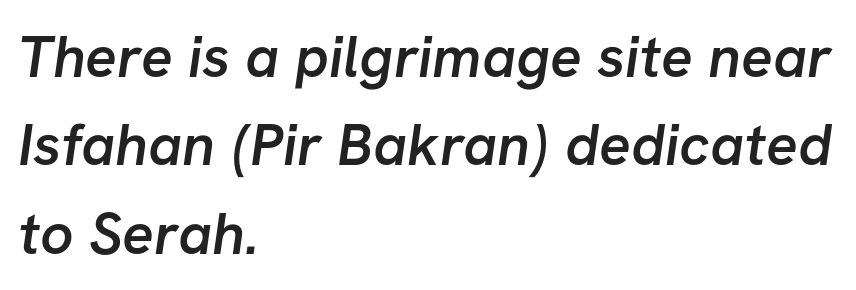
Q: Is the text bold? A: Semi-bold.
Q: Is the typeface a serif or a sans-serif typeface? A: Sans-serif.
Q: Is the text underlined? A: No.
Q: How is the paragraph aligned? A: Left-aligned.
Q: Is the spacing between letters normal or unusually wide? A: Normal.
Q: Is the spacing between lines tight, normal or loose? A: Normal.
Q: Width (condensed, normal, or wide)? A: Normal.
Q: Stroke contrast? A: Low.
Q: x-height? A: Medium.
Q: Monospaced? A: No.
